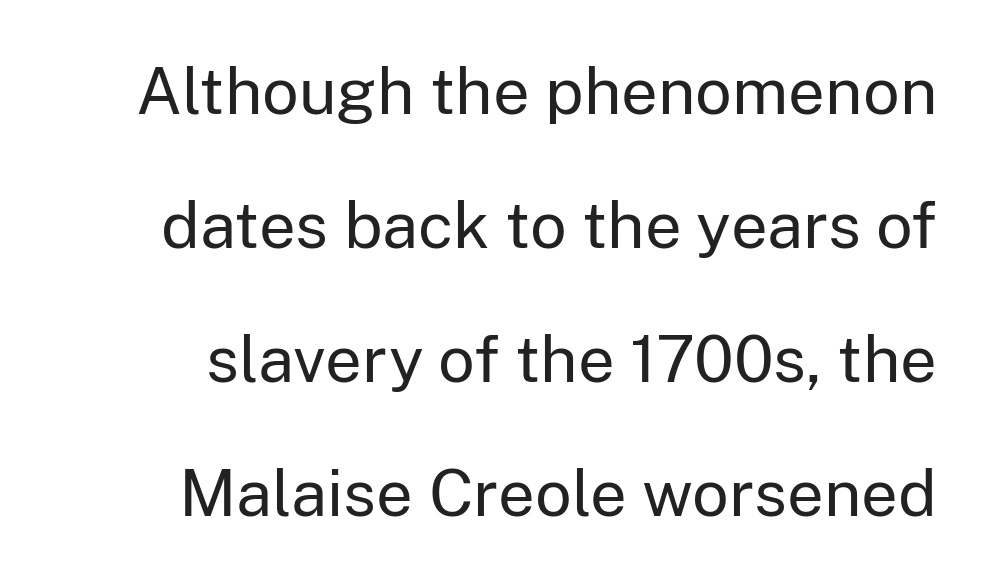
{"serif": "no", "italic": "no", "bold": "no", "weight": "regular", "width": "normal", "stroke_contrast": "low", "x_height": "medium", "monospaced": "no", "underline": "no", "line_spacing": "loose", "line_spacing_ratio": 2.06, "letter_spacing": "normal", "letter_spacing_em": 0.0, "glyph_px": 65}
